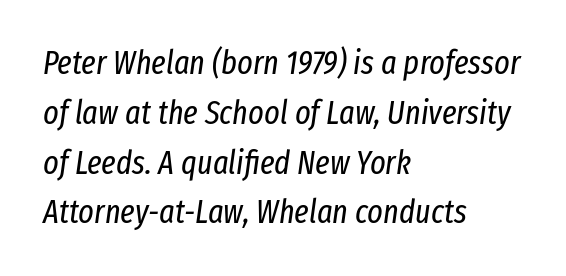
Q: Is the text bold? A: No.
Q: Is the text italic (slanted)? A: Yes, it leans right by about 8 degrees.
Q: Is the text underlined? A: No.
Q: How is the paragraph aligned? A: Left-aligned.
Q: Is the spacing between letters normal or unusually wide? A: Normal.
Q: Is the spacing between lines tight, normal or loose? A: Normal.
Q: Width (condensed, normal, or wide)? A: Condensed.
Q: Stroke contrast? A: Low.
Q: x-height? A: Medium.
Q: Monospaced? A: No.
